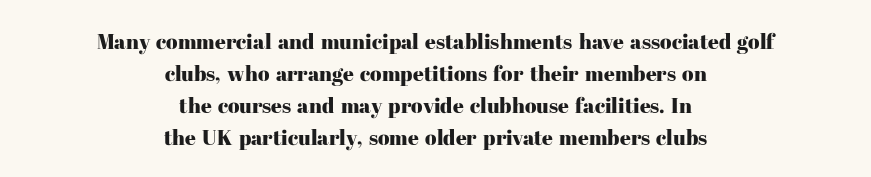
{"italic": "no", "underline": "no", "align": "center", "line_spacing": "normal", "line_spacing_ratio": 1.52, "letter_spacing": "normal", "letter_spacing_em": 0.0, "glyph_px": 21}
